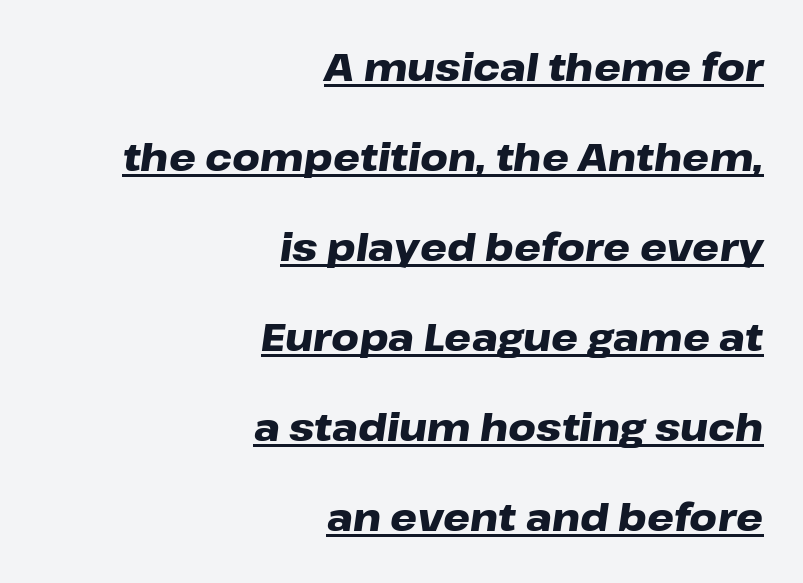
The image shows 38 px heavy, wide type, italic (leaning right); set right-aligned, loose line spacing (2.37x), normal letter spacing, underlined; low stroke contrast and a medium x-height.
